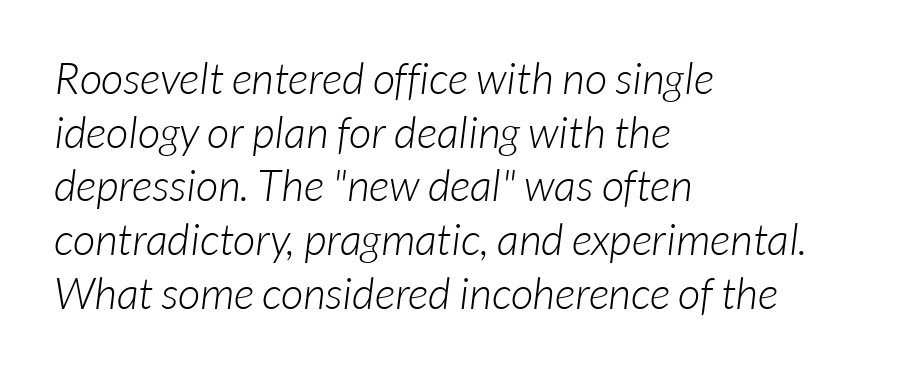
{"serif": "no", "bold": "no", "weight": "light", "width": "normal", "stroke_contrast": "low", "x_height": "medium", "monospaced": "no", "underline": "no", "align": "left", "line_spacing_ratio": 1.22, "letter_spacing": "normal", "letter_spacing_em": 0.0, "glyph_px": 44}
